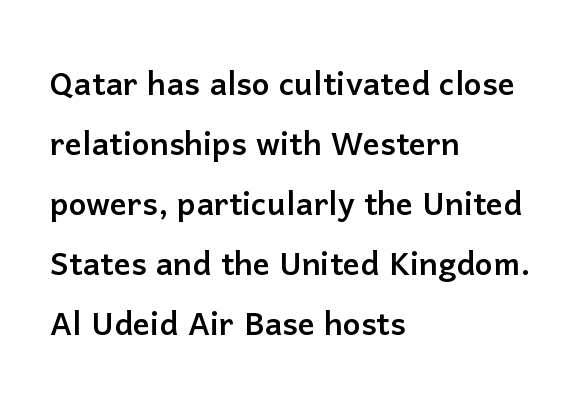
The image shows 42 px sans-serif type, upright; set left-aligned, normal line spacing (1.43x), normal letter spacing, not underlined; low stroke contrast and a medium x-height.
